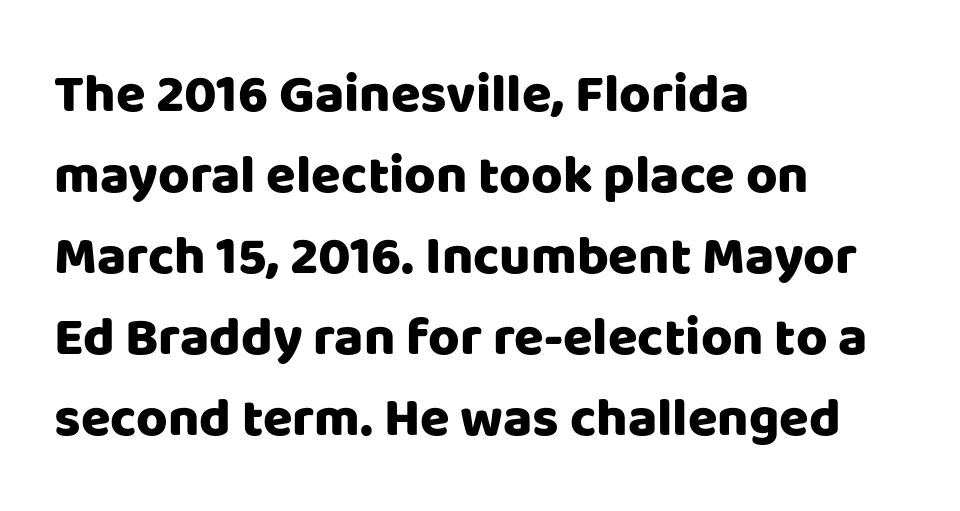
Q: Is the text bold? A: Yes.
Q: Is the text italic (slanted)? A: No, it is upright.
Q: Is the typeface a serif or a sans-serif typeface? A: Sans-serif.
Q: Is the text underlined? A: No.
Q: How is the paragraph aligned? A: Left-aligned.
Q: Is the spacing between letters normal or unusually wide? A: Normal.
Q: Is the spacing between lines tight, normal or loose? A: Normal.
Q: Width (condensed, normal, or wide)? A: Normal.
Q: Stroke contrast? A: Low.
Q: x-height? A: Large.
Q: Monospaced? A: No.
